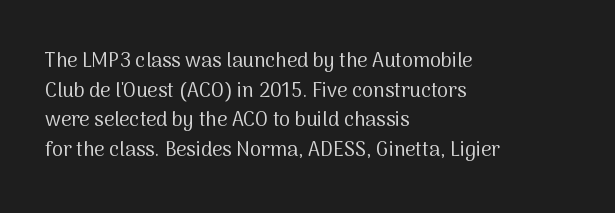
The image shows 20 px text type, upright; set left-aligned, normal line spacing (1.48x), normal letter spacing, not underlined.
